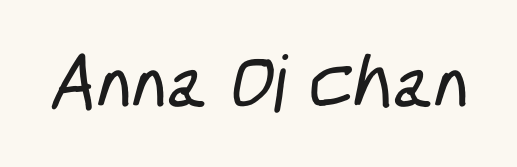
Q: Is the typeface a serif or a sans-serif typeface? A: Sans-serif.
Q: Is the text underlined? A: No.
Q: Is the spacing between letters normal or unusually wide? A: Normal.
Q: Width (condensed, normal, or wide)? A: Condensed.
Q: Stroke contrast? A: Low.
Q: x-height? A: Medium.
Q: Monospaced? A: No.
